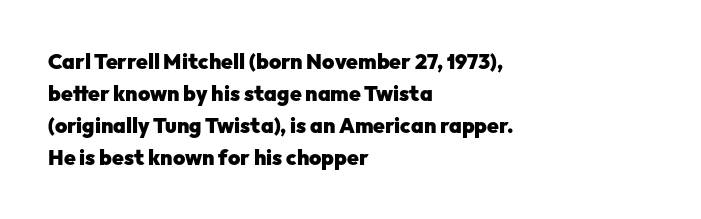
{"italic": "no", "bold": "yes", "underline": "no", "align": "left", "line_spacing": "normal", "line_spacing_ratio": 1.52, "letter_spacing": "normal", "letter_spacing_em": 0.0, "glyph_px": 21}
